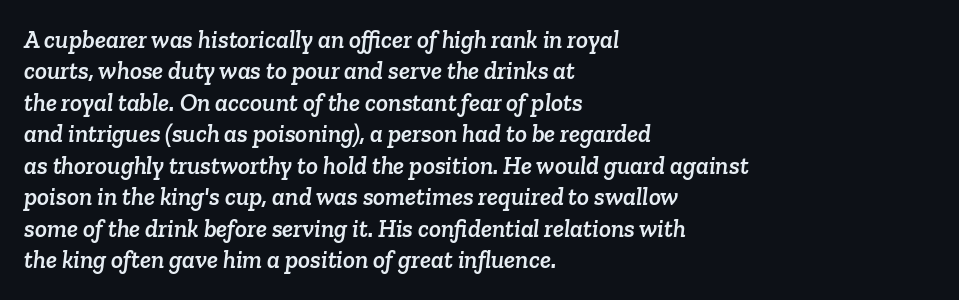
{"underline": "no", "align": "left", "line_spacing": "normal", "line_spacing_ratio": 1.26, "letter_spacing": "normal", "letter_spacing_em": 0.0, "glyph_px": 25}
